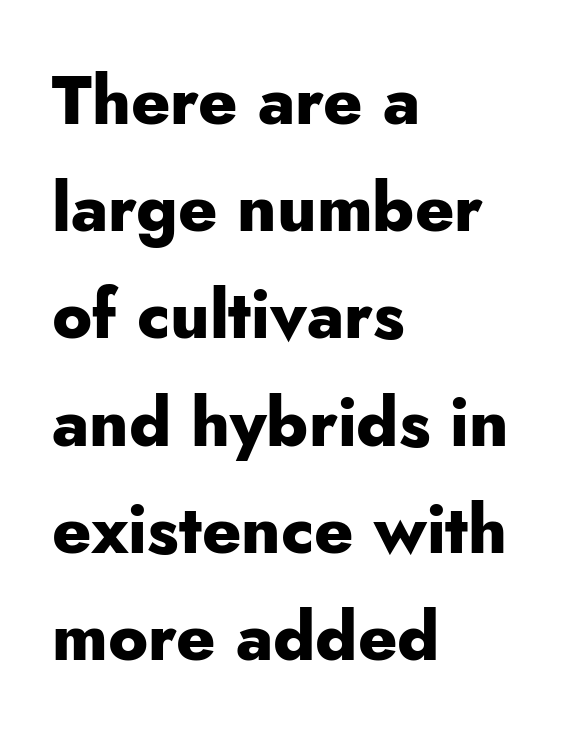
The image shows 67 px heavy sans-serif type, upright; set left-aligned, normal line spacing (1.6x), normal letter spacing, not underlined; low stroke contrast and a small x-height.
